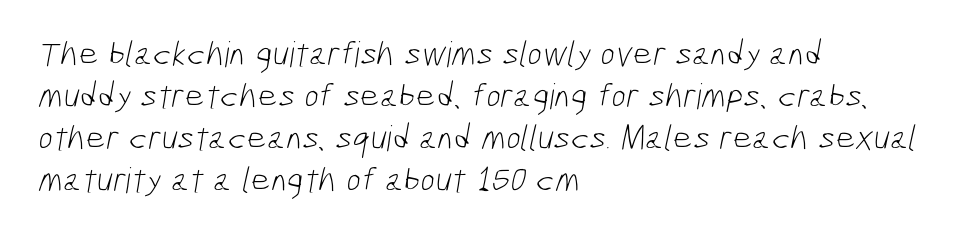
In CSS terms this would be text-align: left. Caption: face not bold, strokes unweighted. Words appear dense and cohesive because spacing is normal. Check the space under the baseline: it is left empty.
